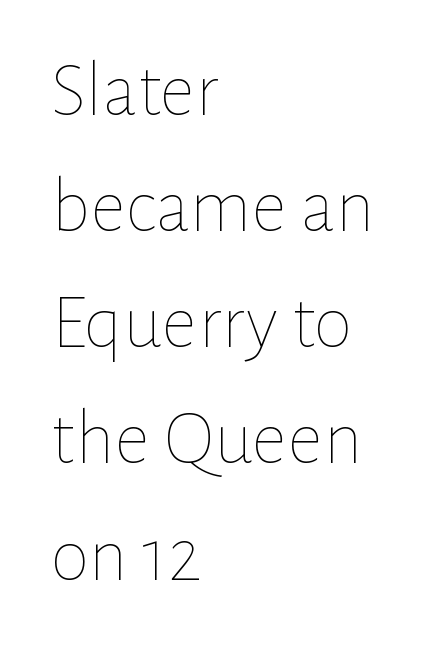
{"italic": "no", "bold": "no", "weight": "thin", "width": "normal", "stroke_contrast": "low", "x_height": "medium", "monospaced": "no", "underline": "no", "align": "left", "line_spacing": "normal", "line_spacing_ratio": 1.47, "letter_spacing": "normal", "letter_spacing_em": 0.0, "glyph_px": 79}
